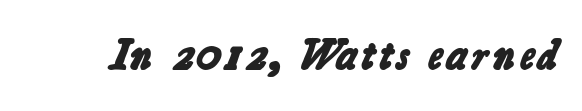
Rule under the text: the space is simply empty. Set as a true bold cut, around the 700 mark. In terms of letterform style, serifs are entirely absent. The face used here is proportionally spaced, like ordinary book or web type. The rendering keeps characters at their native spacing.
